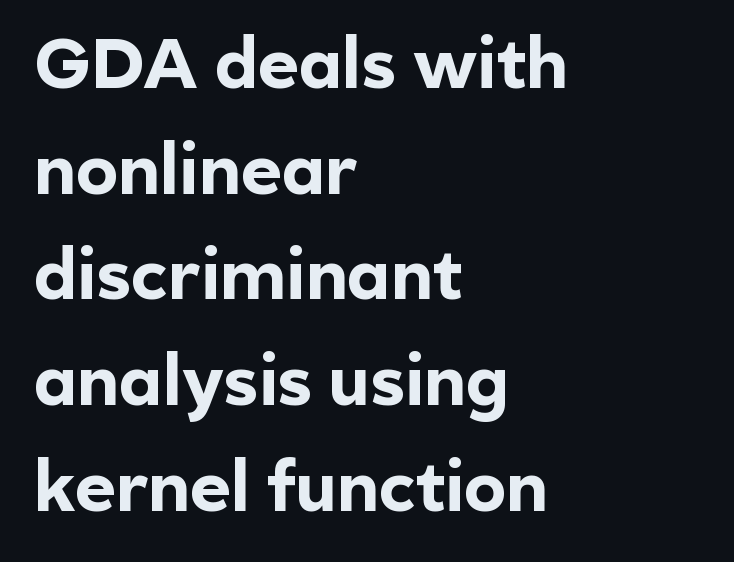
The image shows 70 px bold sans-serif type, upright; set left-aligned, normal line spacing (1.51x), normal letter spacing, not underlined; a medium x-height.
